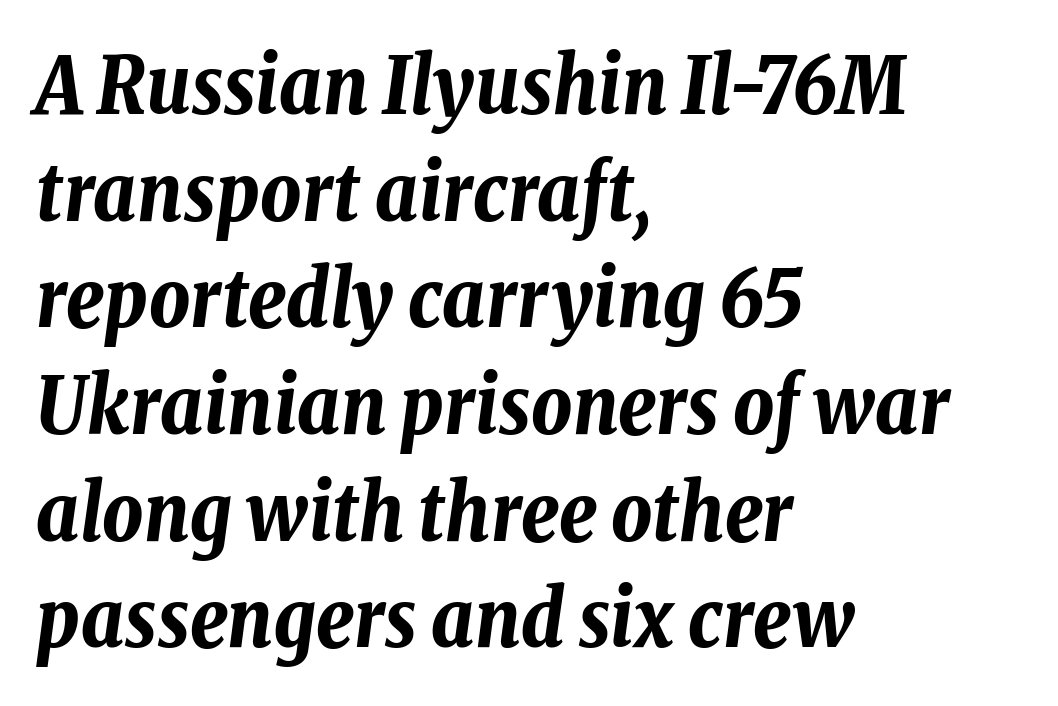
The image shows 79 px bold, condensed type, italic (leaning right); set left-aligned, normal line spacing (1.35x), normal letter spacing, not underlined; low stroke contrast and a medium x-height.
